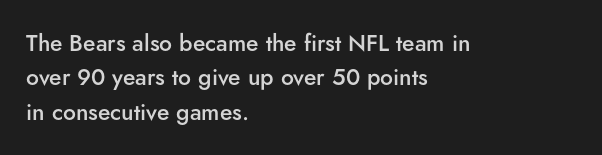
Q: Is the text bold? A: Semi-bold.
Q: Is the text italic (slanted)? A: No, it is upright.
Q: Is the text underlined? A: No.
Q: How is the paragraph aligned? A: Left-aligned.
Q: Is the spacing between letters normal or unusually wide? A: Normal.
Q: Is the spacing between lines tight, normal or loose? A: Normal.
